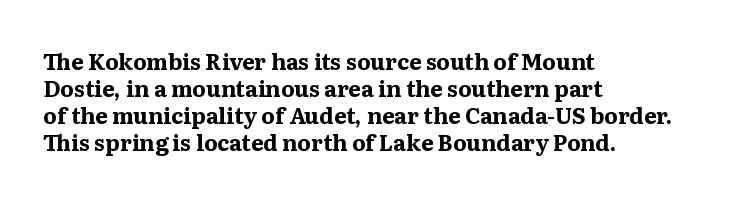
The image shows 22 px bold type, upright; set left-aligned, line spacing 1.23x, normal letter spacing, not underlined.
